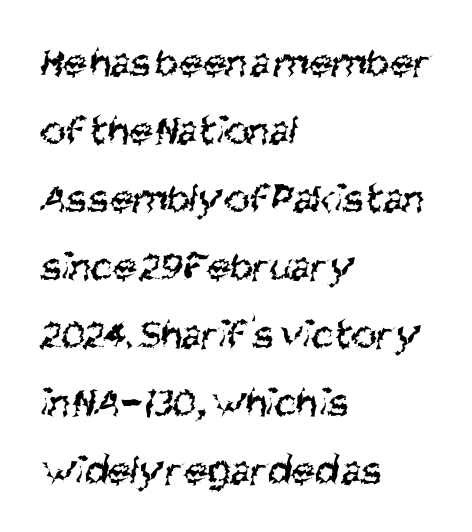
{"serif": "no", "bold": "no", "weight": "regular", "width": "condensed", "stroke_contrast": "medium", "x_height": "large", "monospaced": "no", "underline": "no", "align": "left", "line_spacing": "normal", "line_spacing_ratio": 1.58, "letter_spacing": "normal", "letter_spacing_em": 0.0, "glyph_px": 43}
